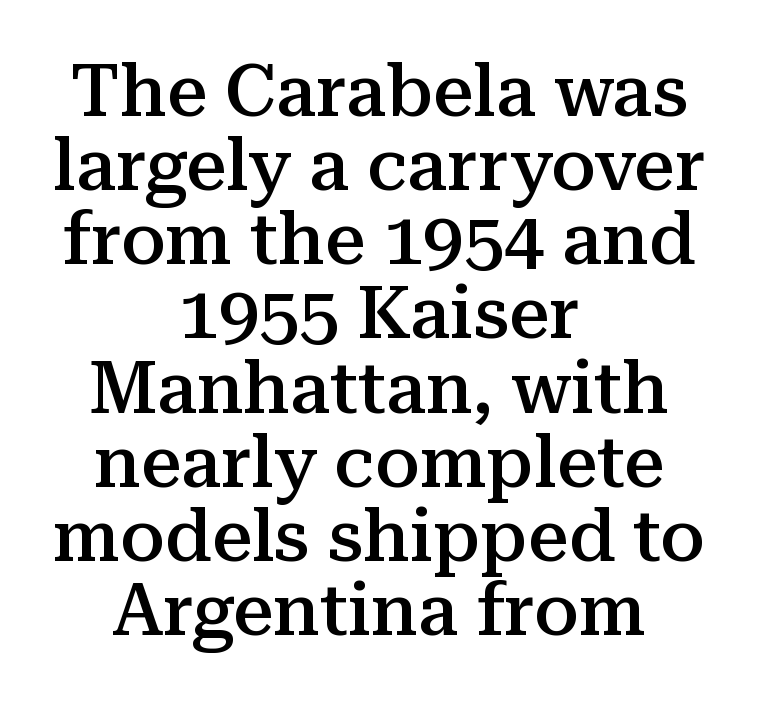
The line-height multiplier appears low, near solid setting. Observe the serifs anchoring each vertical stroke in this sample. Which margin do the lines hug? Neither — every line sits in the middle. A typesetter would call this proportional, since set widths differ per character. Caption: standard tracking, unaltered.
